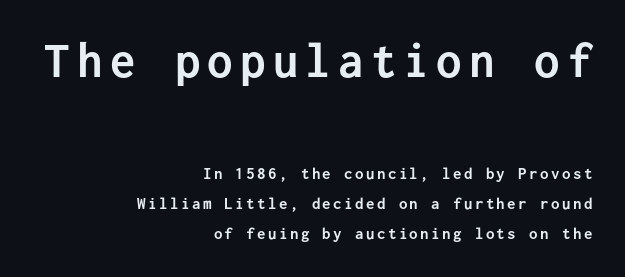
Q: Is the text bold? A: Yes.
Q: Is the text italic (slanted)? A: No, it is upright.
Q: Is the typeface a serif or a sans-serif typeface? A: Sans-serif.
Q: Is the text underlined? A: No.
Q: How is the paragraph aligned? A: Right-aligned.
Q: Which block of text is set in a larger size, the first (top) or the second (bottom)? A: The first (top) one.
Q: Width (condensed, normal, or wide)? A: Normal.
Q: Stroke contrast? A: Low.
Q: x-height? A: Medium.
Q: Monospaced? A: Yes.
